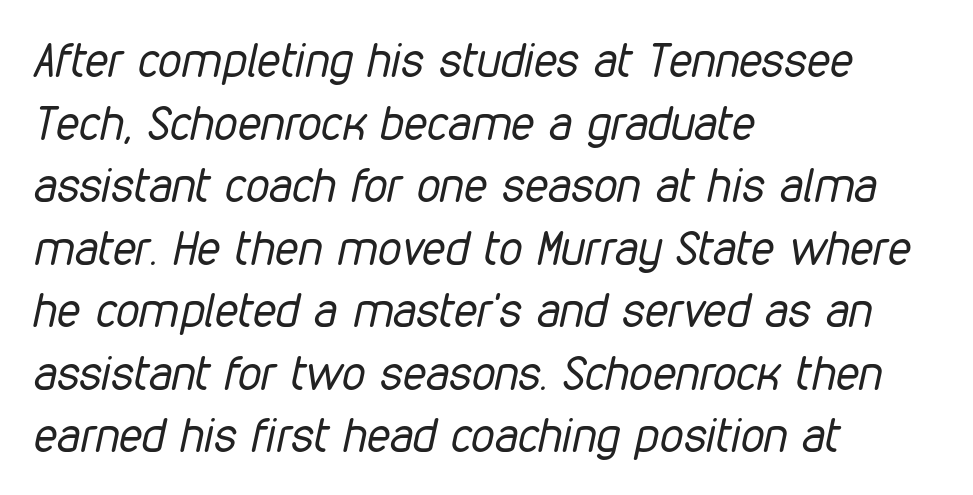
The face used here has a pronounced slope to its letters. Observe the ordinary spacing: letters are neighbours, not strangers. The space beneath each line is pristine and unruled. Short and long lines alike share a common starting point at left. Varying glyph widths throughout — classic text-font behaviour.
